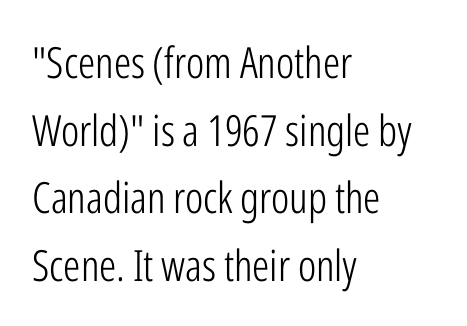
Italic: no, the glyphs are upright roman. The glyphs are unaccompanied by any horizontal stroke below them. Horizontal alignment here is leftward, the default for most running prose. Stems here are at most as thick as an everyday book face. This block has exactly the height ordinary leading produces.
